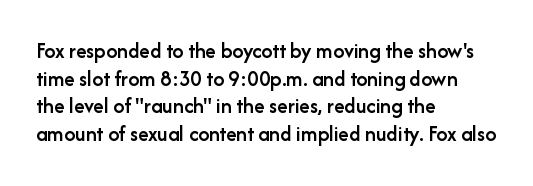
{"italic": "no", "bold": "semi", "underline": "no", "align": "left", "line_spacing": "normal", "line_spacing_ratio": 1.26, "letter_spacing": "normal", "letter_spacing_em": 0.0, "glyph_px": 22}
